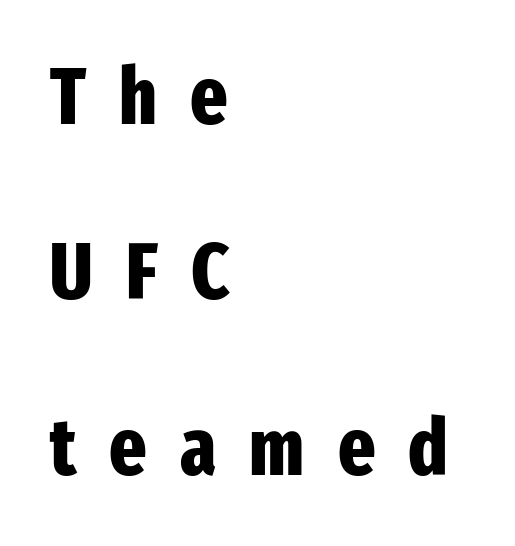
The image shows 79 px heavy, condensed sans-serif type, upright; set left-aligned, loose line spacing (2.22x), unusually wide letter spacing (+0.42 em), not underlined; low stroke contrast and a medium x-height.
